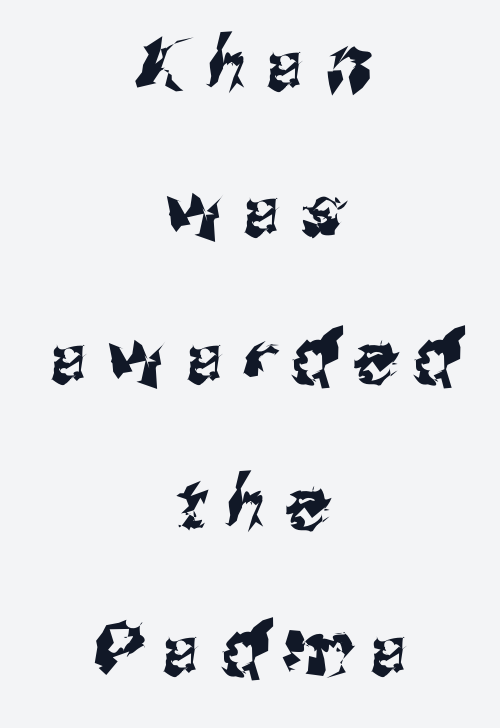
The image shows 71 px sans-serif type; set centered, loose line spacing (2.06x), unusually wide letter spacing (+0.25 em), not underlined; medium stroke contrast and a medium x-height.
